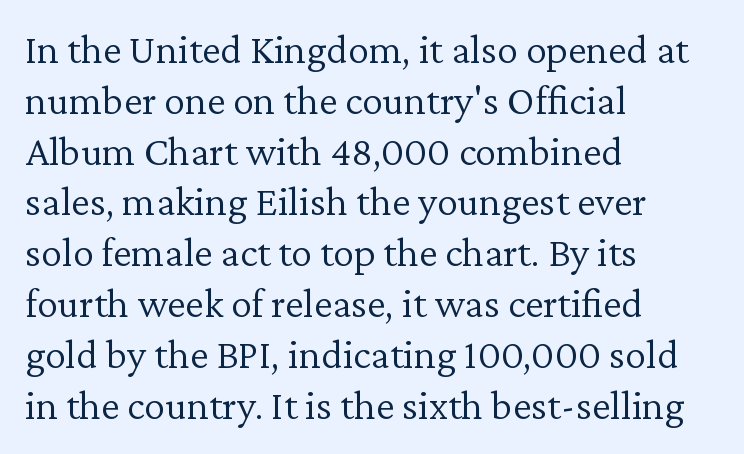
Q: Is the text bold? A: No.
Q: Is the text italic (slanted)? A: No, it is upright.
Q: Is the typeface a serif or a sans-serif typeface? A: Serif.
Q: Is the text underlined? A: No.
Q: How is the paragraph aligned? A: Left-aligned.
Q: Is the spacing between letters normal or unusually wide? A: Normal.
Q: Width (condensed, normal, or wide)? A: Normal.
Q: Stroke contrast? A: Low.
Q: x-height? A: Medium.
Q: Monospaced? A: No.
